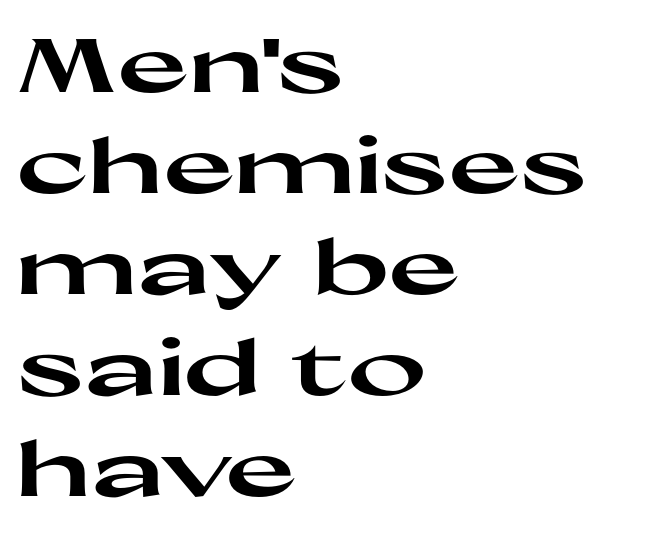
Between one letter and the next there's only the usual sliver of space. Chunky letters — that's bold for sure. The axis of the letterforms is exactly vertical. The lines are quadded left. The zone under the glyphs is completely vacant.
